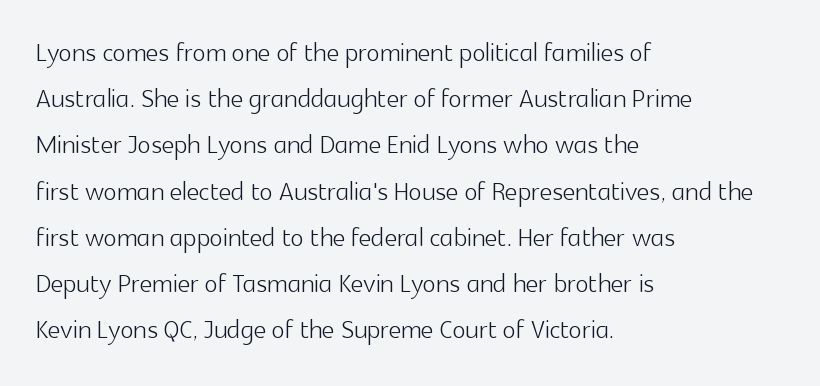
The image shows 35 px light sans-serif type, upright; set left-aligned, normal line spacing (1.32x), normal letter spacing, not underlined; a medium x-height.
